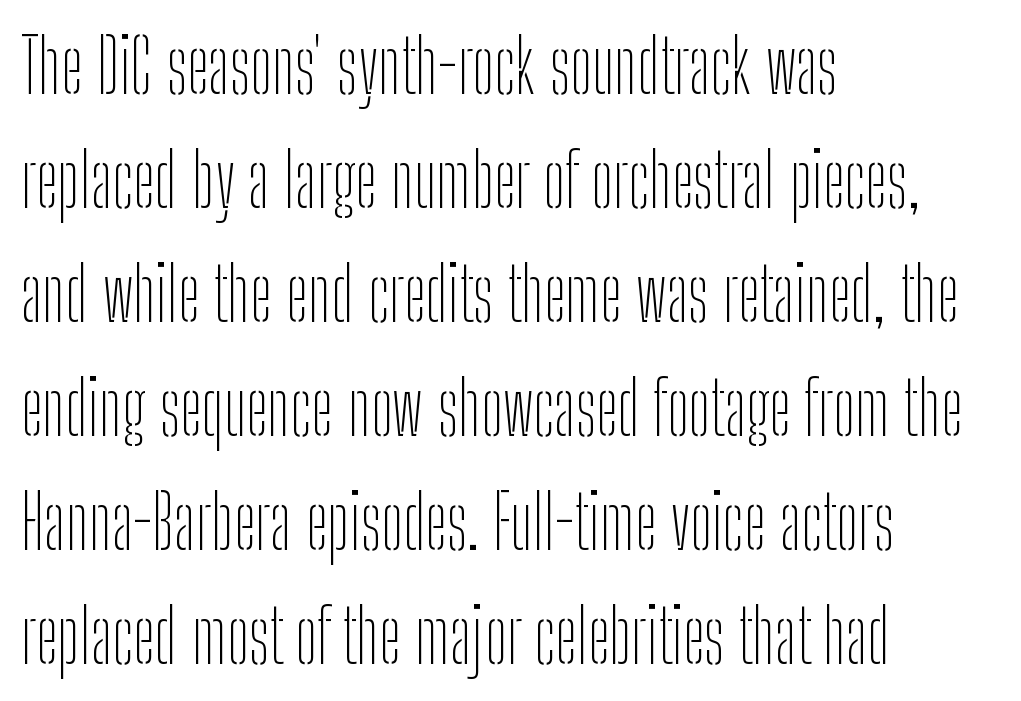
Left-aligned paragraph, ragged on the right. Normally led — the rows are evenly, conventionally spaced. The gap between lines stays unmarked. Type style note: lacks serifs. The typeface has the unassuming heft of standard copy or less. Here the designer chose a conventional face with non-uniform glyph widths.
